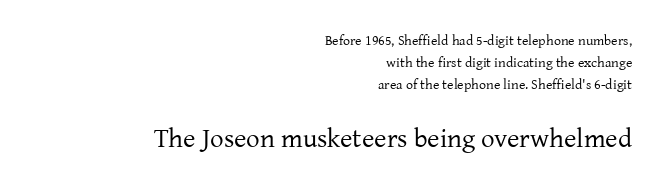
Q: Is the text bold? A: No.
Q: Is the text italic (slanted)? A: No, it is upright.
Q: Is the text underlined? A: No.
Q: How is the paragraph aligned? A: Right-aligned.
Q: Is the spacing between letters normal or unusually wide? A: Normal.
Q: Is the spacing between lines tight, normal or loose? A: Normal.
Q: Which block of text is set in a larger size, the first (top) or the second (bottom)? A: The second (bottom) one.
